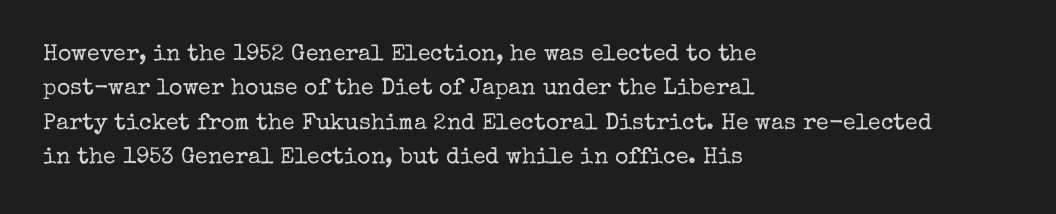
Observe the ordinary spacing: letters are neighbours, not strangers. Only glyphs here, with clear space below each row. Honestly, the row spacing looks completely unremarkable. No letter is thick-stroked: the sample isn't bold.
